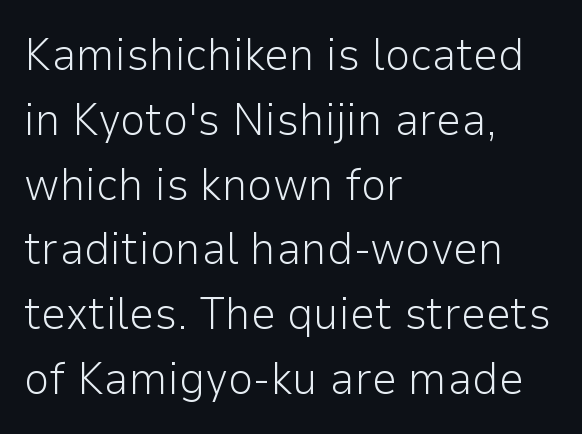
Alignment: flush left. In terms of letterspacing, this is plain default setting. Letterform terminals end flat and unadorned throughout the passage. In terms of posture, this sample is upright.
